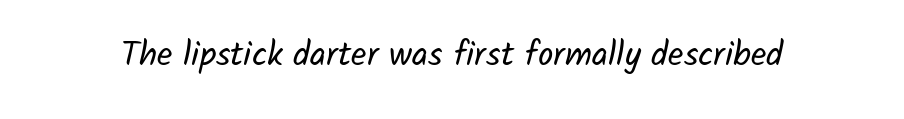
The image shows 34 px regular-weight sans-serif type; set normal letter spacing, not underlined; low stroke contrast and a medium x-height.
